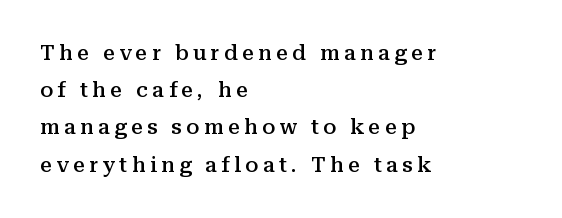
Q: Is the text bold? A: Semi-bold.
Q: Is the text italic (slanted)? A: No, it is upright.
Q: Is the text underlined? A: No.
Q: How is the paragraph aligned? A: Left-aligned.
Q: Is the spacing between letters normal or unusually wide? A: Unusually wide.
